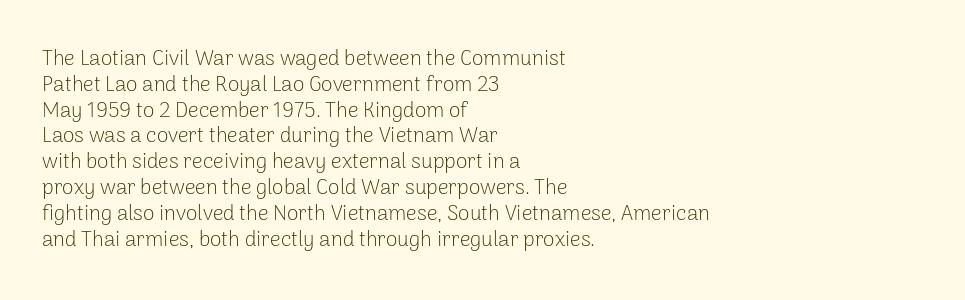
{"italic": "no", "bold": "no", "underline": "no", "align": "left", "line_spacing_ratio": 1.23, "letter_spacing": "normal", "letter_spacing_em": 0.0, "glyph_px": 21}
